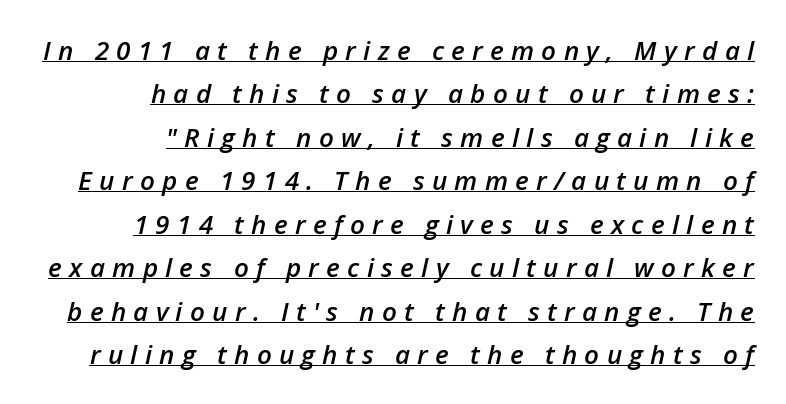
Is the type bold? Partly — it's a semibold, heavier than regular but not fully bold. This sample uses an oblique cut, with every glyph tilted off the vertical. You could only call the tracking loose — the letters float apart. Normally led — the rows are evenly, conventionally spaced. Underline: present. The typesetter chose a ragged-left arrangement here.
